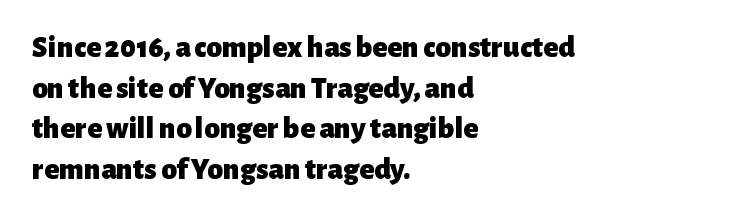
{"serif": "no", "italic": "no", "bold": "yes", "weight": "heavy", "width": "normal", "stroke_contrast": "low", "x_height": "medium", "monospaced": "no", "underline": "no", "align": "left", "line_spacing": "normal", "line_spacing_ratio": 1.31, "letter_spacing": "normal", "letter_spacing_em": 0.0, "glyph_px": 31}
